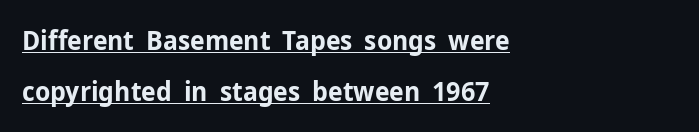
Q: Is the text bold? A: Yes.
Q: Is the text italic (slanted)? A: No, it is upright.
Q: Is the text underlined? A: Yes.
Q: How is the paragraph aligned? A: Left-aligned.
Q: Is the spacing between letters normal or unusually wide? A: Normal.
Q: Is the spacing between lines tight, normal or loose? A: Loose.
